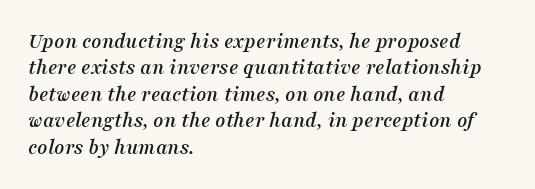
{"italic": "yes", "lean": "right", "slant_degrees": 16, "underline": "no", "align": "left", "line_spacing_ratio": 1.2, "letter_spacing": "normal", "letter_spacing_em": 0.0, "glyph_px": 22}
